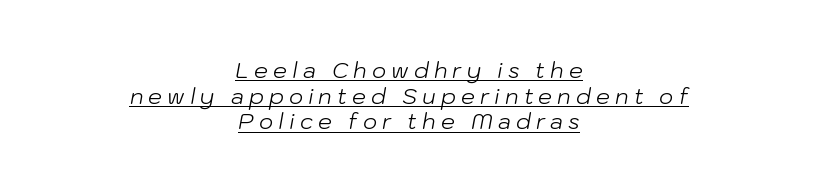
Q: Is the text bold? A: No.
Q: Is the text italic (slanted)? A: Yes, it leans right by about 10 degrees.
Q: Is the text underlined? A: Yes.
Q: How is the paragraph aligned? A: Centered.
Q: Is the spacing between letters normal or unusually wide? A: Unusually wide.
